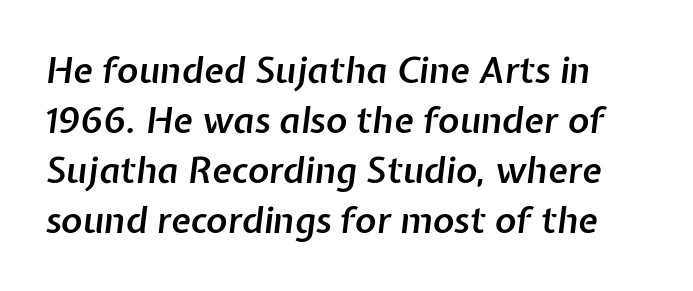
Quick note: underline off. These lines carry some extra weight — a demibold, not a full bold. Proportional: the letters do not fall into vertical columns. A normal amount of white space separates one row of letters from the next.
